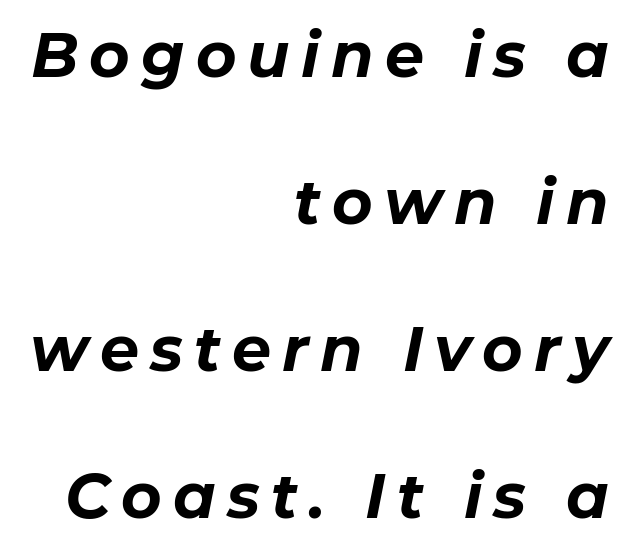
Q: Is the text bold? A: Yes.
Q: Is the text italic (slanted)? A: Yes, it leans right by about 11 degrees.
Q: Is the text underlined? A: No.
Q: How is the paragraph aligned? A: Right-aligned.
Q: Is the spacing between lines tight, normal or loose? A: Loose.
Q: Width (condensed, normal, or wide)? A: Normal.
Q: Stroke contrast? A: Low.
Q: x-height? A: Medium.
Q: Monospaced? A: No.
